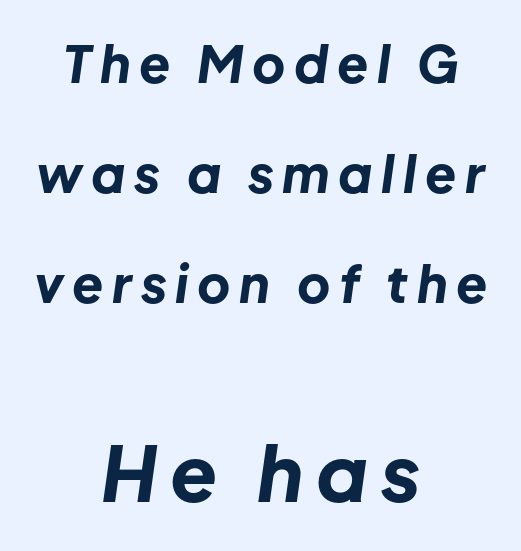
Q: Is the text bold? A: Yes.
Q: Is the text italic (slanted)? A: Yes, it leans right by about 8 degrees.
Q: Is the text underlined? A: No.
Q: How is the paragraph aligned? A: Centered.
Q: Is the spacing between lines tight, normal or loose? A: Loose.
Q: Which block of text is set in a larger size, the first (top) or the second (bottom)? A: The second (bottom) one.
Q: Width (condensed, normal, or wide)? A: Normal.
Q: Stroke contrast? A: Low.
Q: x-height? A: Medium.
Q: Monospaced? A: No.
